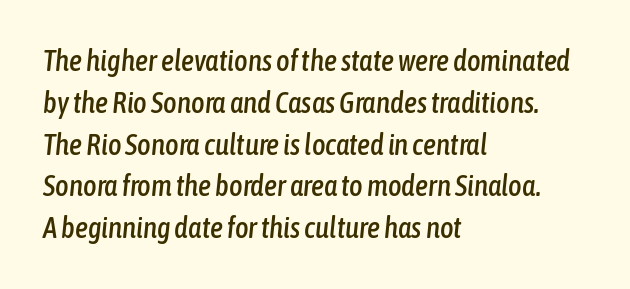
{"italic": "yes", "lean": "right", "slant_degrees": 6, "width": "condensed", "stroke_contrast": "low", "x_height": "medium", "monospaced": "no", "underline": "no", "align": "left", "line_spacing": "normal", "line_spacing_ratio": 1.44, "letter_spacing": "normal", "letter_spacing_em": 0.0, "glyph_px": 29}
